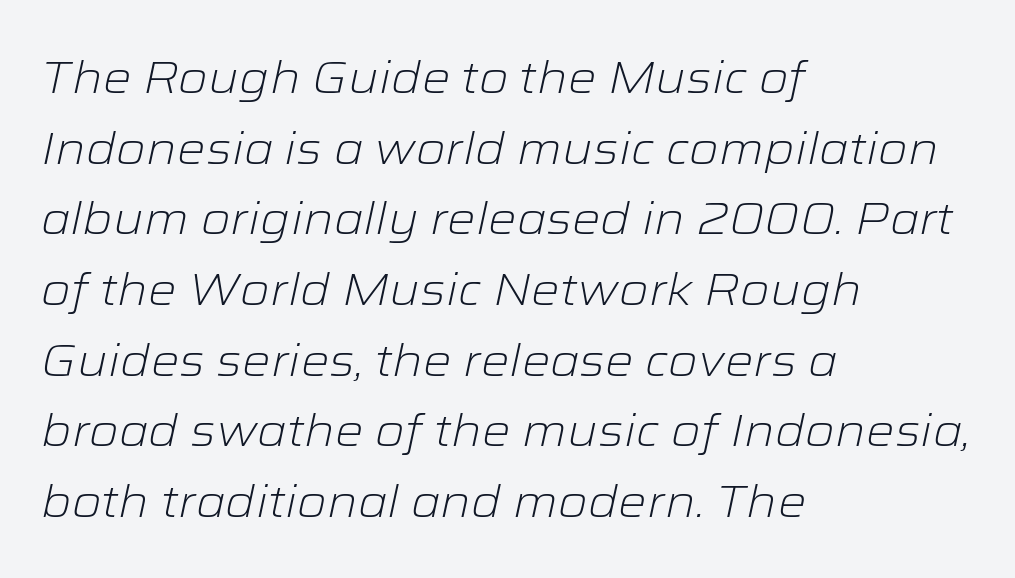
Q: Is the text bold? A: No.
Q: Is the text italic (slanted)? A: Yes, it leans right by about 12 degrees.
Q: Is the text underlined? A: No.
Q: How is the paragraph aligned? A: Left-aligned.
Q: Is the spacing between letters normal or unusually wide? A: Normal.
Q: Is the spacing between lines tight, normal or loose? A: Normal.
Q: Width (condensed, normal, or wide)? A: Wide.
Q: Stroke contrast? A: Low.
Q: x-height? A: Medium.
Q: Monospaced? A: No.
